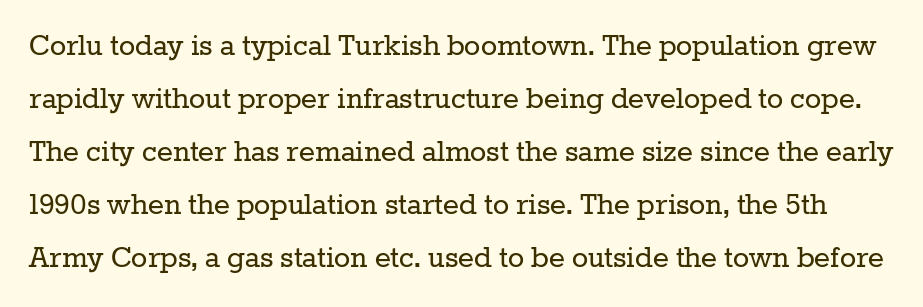
Weight class: somewhere from thin through regular. Font category for this specimen: serif. The vertical gap from one line to the next is medium. Designer's note — italics off, roman on. Note the varied advance widths — an 'i' is clearly narrower than an 'm'.
